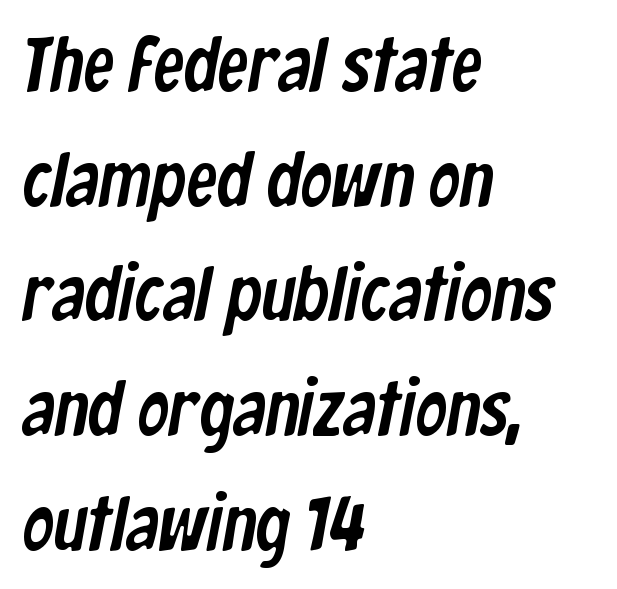
Q: Is the typeface a serif or a sans-serif typeface? A: Sans-serif.
Q: Is the text underlined? A: No.
Q: How is the paragraph aligned? A: Left-aligned.
Q: Is the spacing between letters normal or unusually wide? A: Normal.
Q: Is the spacing between lines tight, normal or loose? A: Normal.
Q: Width (condensed, normal, or wide)? A: Condensed.
Q: Stroke contrast? A: Low.
Q: x-height? A: Medium.
Q: Monospaced? A: No.
